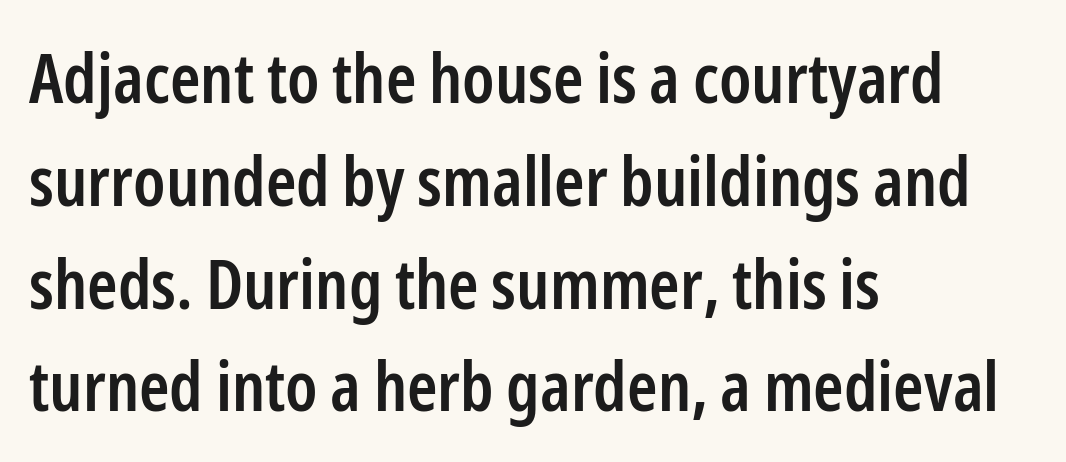
This sample keeps an unexceptional amount of space between lines. Is the block centered? No — it sits flush against the left margin. The font's upright variant was chosen for this text. Looks like regular typesetting: each glyph gets only the width it needs. Each row of text sits above clean, open space. This rendering leaves character spacing at its baseline value.
